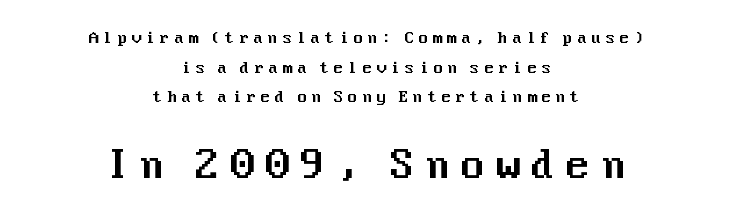
Vertical strokes here are truly vertical. Is this a sans? Yes — the strokes have no serifs. Decoration check: the copy has no underline. In terms of leading, this rendering errs on the spacious side. Look at the tracking — it's clearly loosened, letters drifting apart. The rendering enlarges the type as you move from the upper chunk to the lower.
